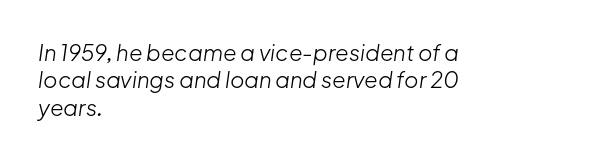
Q: Is the text bold? A: No.
Q: Is the text italic (slanted)? A: Yes, it leans right by about 8 degrees.
Q: Is the text underlined? A: No.
Q: How is the paragraph aligned? A: Left-aligned.
Q: Is the spacing between letters normal or unusually wide? A: Normal.
